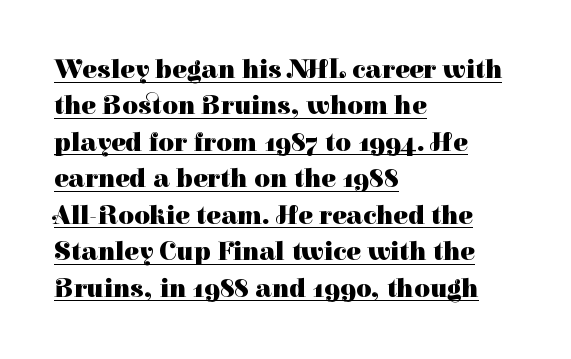
Q: Is the text bold? A: Yes.
Q: Is the text italic (slanted)? A: No, it is upright.
Q: Is the text underlined? A: Yes.
Q: How is the paragraph aligned? A: Left-aligned.
Q: Is the spacing between letters normal or unusually wide? A: Normal.
Q: Is the spacing between lines tight, normal or loose? A: Normal.
